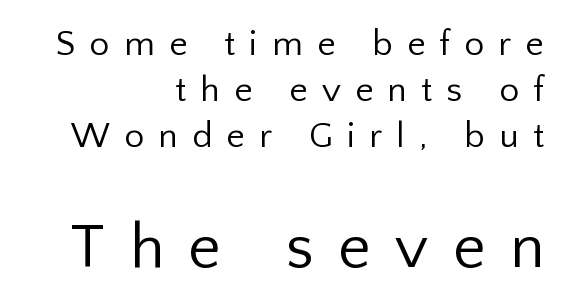
Ink coverage per letter is moderate at most. The letters stand straight up with perfectly vertical stems. Bare-footed words on every line. Think of a printed novel: that variable character pitch is what you see here. Right-aligned paragraph, ragged on the left. Does the bottom block carry the larger type? Yes, it does.
